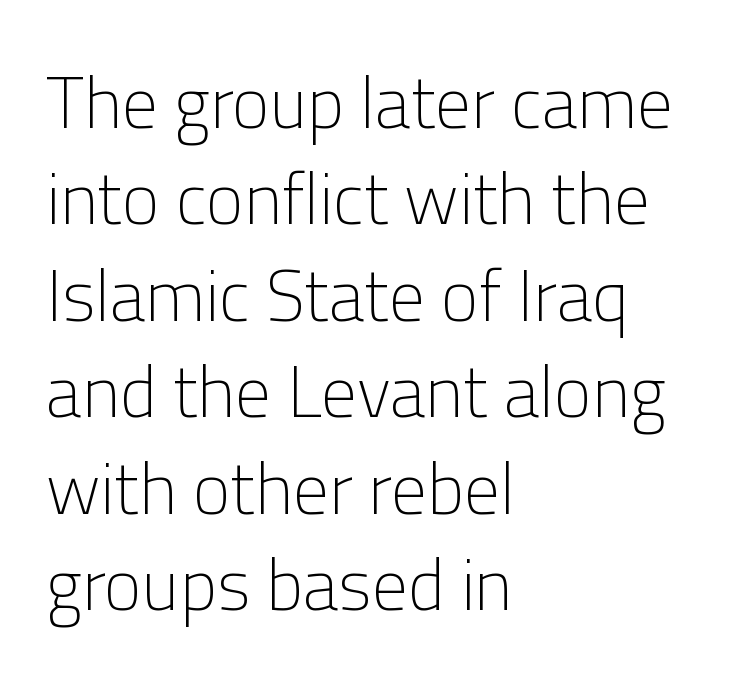
{"serif": "no", "italic": "no", "bold": "no", "weight": "light", "width": "normal", "stroke_contrast": "low", "x_height": "medium", "monospaced": "no", "underline": "no", "align": "left", "line_spacing": "normal", "line_spacing_ratio": 1.34, "letter_spacing": "normal", "letter_spacing_em": 0.0, "glyph_px": 72}
